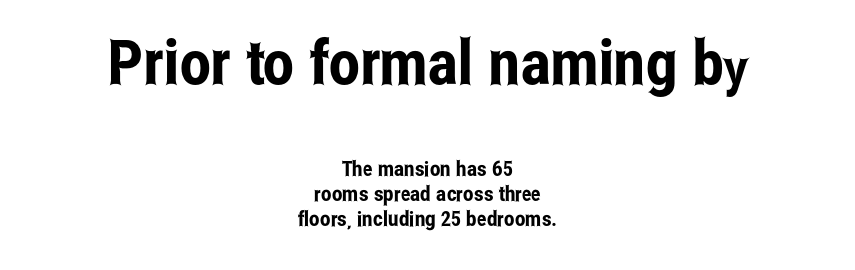
Q: Is the text italic (slanted)? A: No, it is upright.
Q: Is the typeface a serif or a sans-serif typeface? A: Sans-serif.
Q: Is the text underlined? A: No.
Q: How is the paragraph aligned? A: Centered.
Q: Is the spacing between letters normal or unusually wide? A: Normal.
Q: Which block of text is set in a larger size, the first (top) or the second (bottom)? A: The first (top) one.
Q: Width (condensed, normal, or wide)? A: Condensed.
Q: Stroke contrast? A: Low.
Q: x-height? A: Medium.
Q: Monospaced? A: No.
